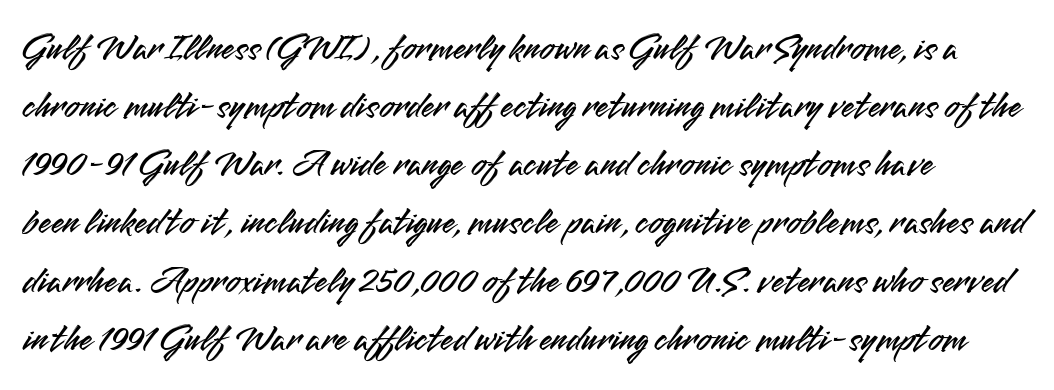
The passage shown is typed in a proportional face where columns would drift. Look at the tracking — it's just the regular setting, nothing added. Baseline-to-baseline distance is the conventional proportion of letter height. Each row of text sits above clean, open space.
